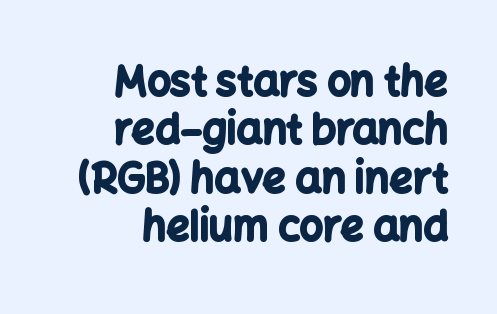
Q: Is the text bold? A: Yes.
Q: Is the text italic (slanted)? A: No, it is upright.
Q: Is the typeface a serif or a sans-serif typeface? A: Sans-serif.
Q: Is the text underlined? A: No.
Q: How is the paragraph aligned? A: Right-aligned.
Q: Is the spacing between letters normal or unusually wide? A: Normal.
Q: Width (condensed, normal, or wide)? A: Normal.
Q: Stroke contrast? A: Low.
Q: x-height? A: Medium.
Q: Monospaced? A: No.
